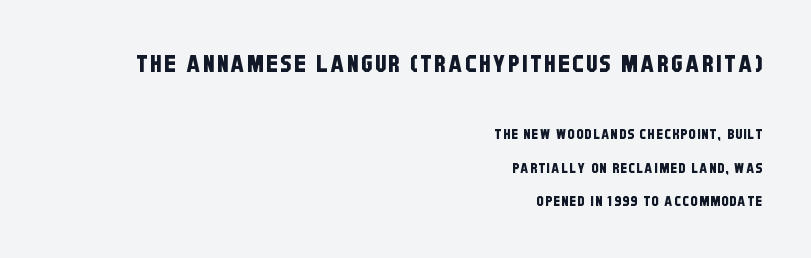
The image shows 24 px text type; set right-aligned, loose line spacing (2.38x), not underlined; the first (top) block is 1.71x larger.
